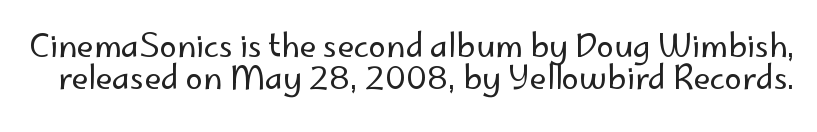
{"serif": "no", "italic": "no", "bold": "no", "weight": "regular", "width": "normal", "stroke_contrast": "low", "x_height": "small", "monospaced": "no", "underline": "no", "line_spacing": "tight", "line_spacing_ratio": 1.04, "letter_spacing": "normal", "letter_spacing_em": 0.0, "glyph_px": 31}
